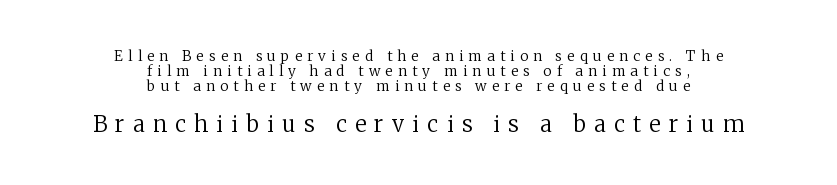
Rendered with straight, roman letterforms. Two sizes are in play, and the larger belongs to the second block. Leading: reduced. Honestly, the letter spacing is so wide it's the main thing you notice. Weight: in the light-to-regular range.
